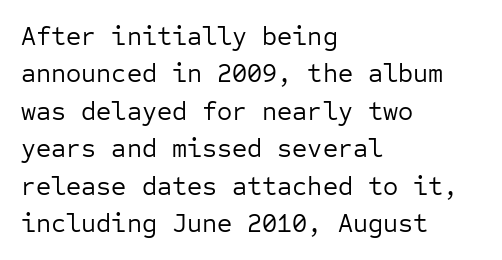
Is the letter spacing exaggerated? No — it looks like the ordinary default. This block has exactly the height ordinary leading produces. This is the regular roman posture of the typeface. Weight: not bold — regular or lighter.
